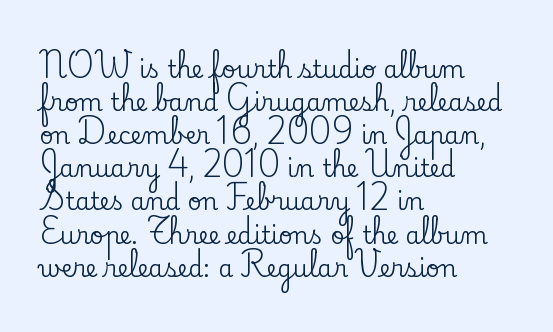
The image shows 24 px text type, upright; set left-aligned, normal line spacing (1.38x), normal letter spacing, not underlined.
